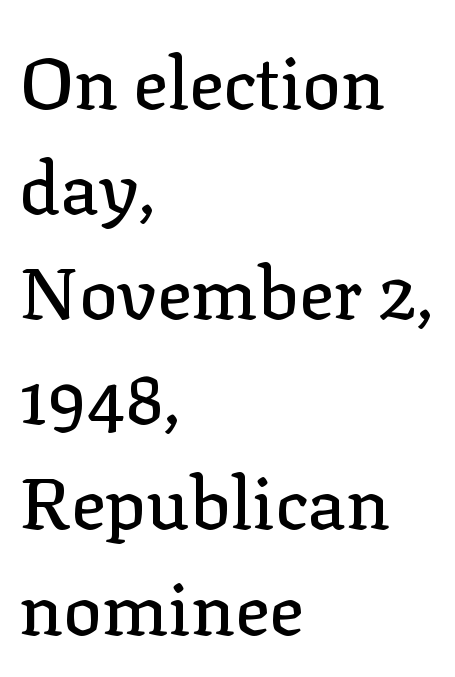
The image shows 72 px serif type, upright; set left-aligned, normal line spacing (1.46x), normal letter spacing, not underlined; low stroke contrast and a medium x-height.
